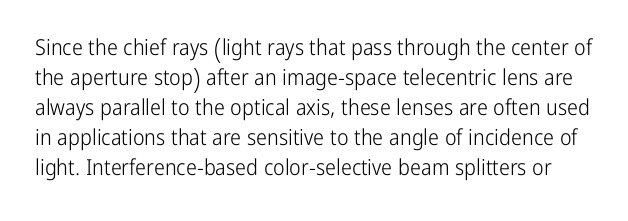
You could call the tracking neutral — neither tight nor loose. Every stem runs plumb, perpendicular to the baseline. The font is comparable to plain body text, perhaps lighter. Regular leading. The gap between lines stays unmarked.
